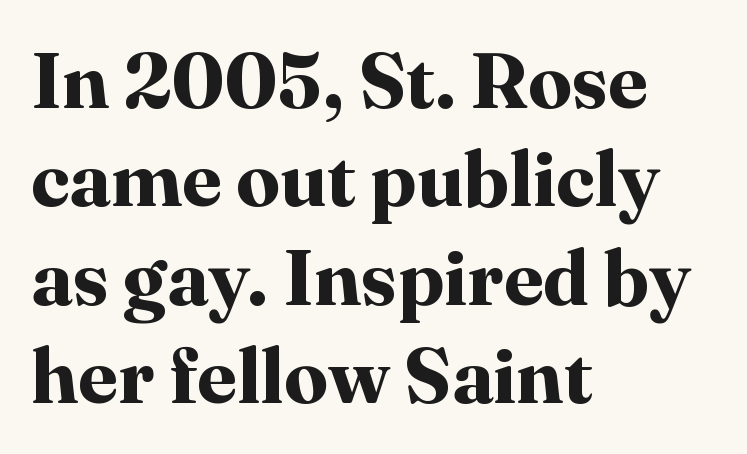
Thick stems and heavy bowls — unmistakably bold. The letters sit at their default tracking, neither squeezed nor spread. Ascenders rise straight up at ninety degrees. Horizontal alignment here is leftward, the default for most running prose.
